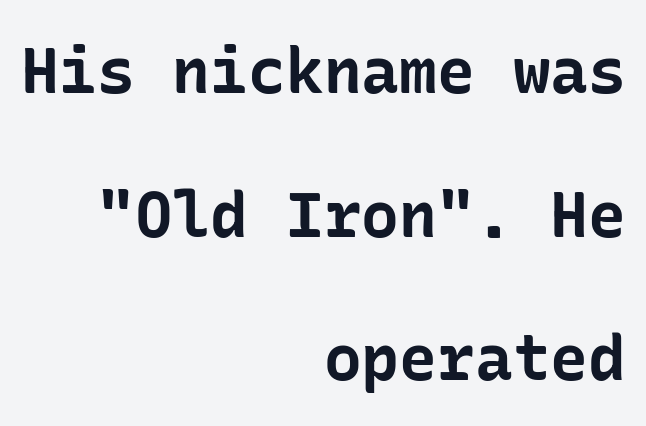
The image shows 63 px bold sans-serif type, upright; set right-aligned, loose line spacing (2.28x), normal letter spacing, not underlined; low stroke contrast and a medium x-height.
